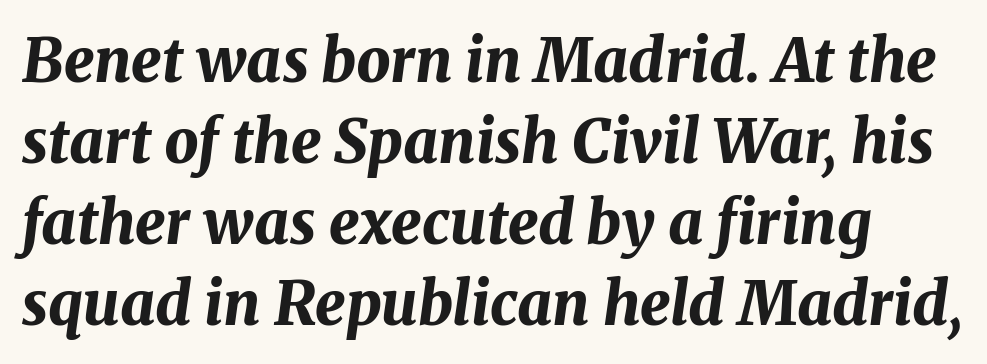
Descenders are the only things crossing below the line. Regular leading. Heft: maximum for text — a bold. If you drew a line through each stem, it would be angled.
